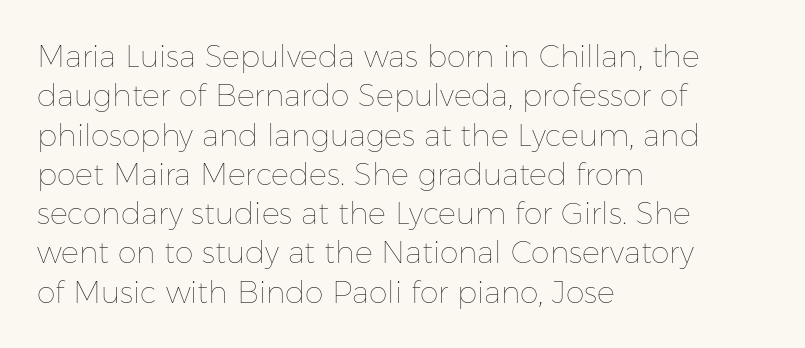
Q: Is the text bold? A: No.
Q: Is the text italic (slanted)? A: No, it is upright.
Q: Is the text underlined? A: No.
Q: How is the paragraph aligned? A: Left-aligned.
Q: Is the spacing between letters normal or unusually wide? A: Normal.
Q: Is the spacing between lines tight, normal or loose? A: Normal.
Q: Width (condensed, normal, or wide)? A: Normal.
Q: Stroke contrast? A: Low.
Q: x-height? A: Medium.
Q: Monospaced? A: No.
